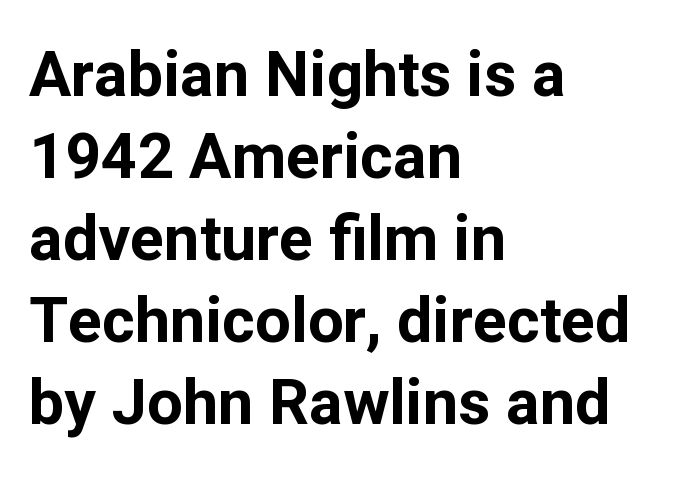
{"serif": "no", "italic": "no", "bold": "yes", "weight": "bold", "width": "normal", "stroke_contrast": "low", "x_height": "medium", "monospaced": "no", "underline": "no", "align": "left", "line_spacing": "normal", "line_spacing_ratio": 1.3, "letter_spacing": "normal", "letter_spacing_em": 0.0, "glyph_px": 63}
